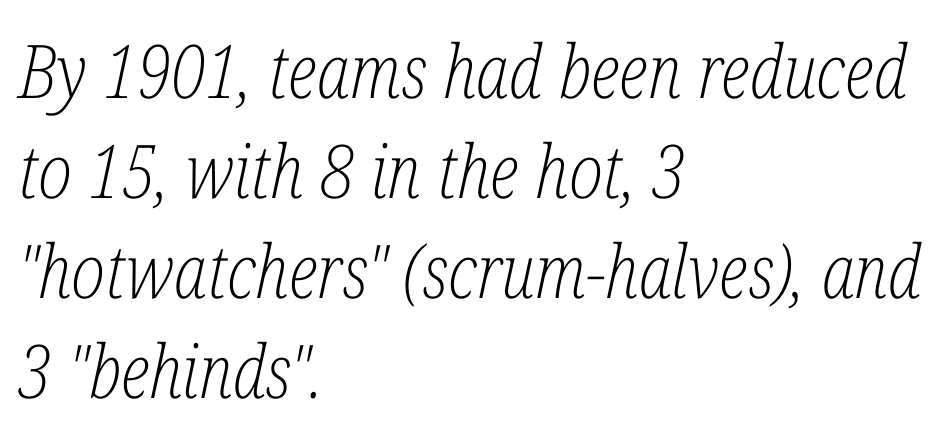
The image shows 74 px light, condensed serif type, italic (leaning right); set left-aligned, normal line spacing (1.35x), normal letter spacing, not underlined; low stroke contrast and a medium x-height.
